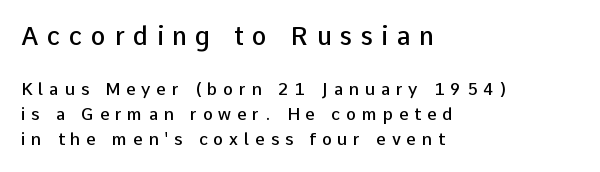
The image shows 25 px text type, upright; set left-aligned, normal line spacing (1.48x), unusually wide letter spacing (+0.34 em), not underlined; the first (top) block is 1.47x larger.
